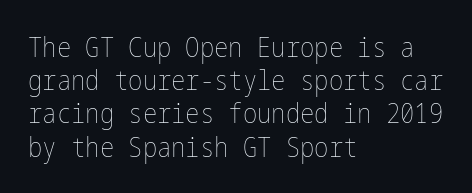
The image shows 27 px text type, upright; set left-aligned, line spacing 1.23x, normal letter spacing, not underlined.
